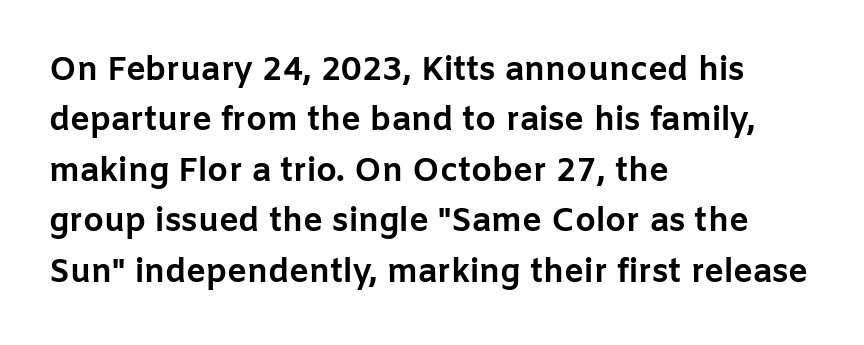
Tracking value appears to be zero — textbook default spacing. The rendering uses a moderate line-height, typical for paragraphs. This is the regular roman posture of the typeface. Nobody drew a line under any word here. Here the designer chose a conventional face with non-uniform glyph widths.
